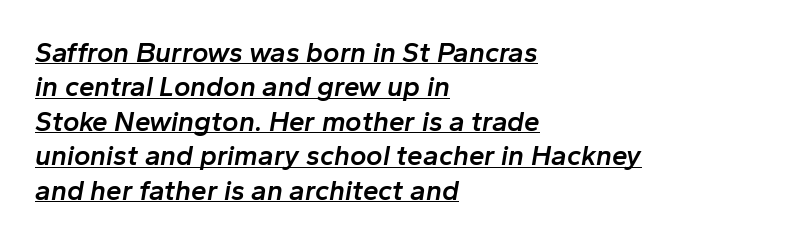
{"italic": "yes", "lean": "right", "slant_degrees": 10, "bold": "semi", "weight": "semibold", "width": "normal", "stroke_contrast": "low", "x_height": "medium", "monospaced": "no", "underline": "yes", "align": "left", "line_spacing_ratio": 1.23, "letter_spacing": "normal", "letter_spacing_em": 0.0, "glyph_px": 28}
